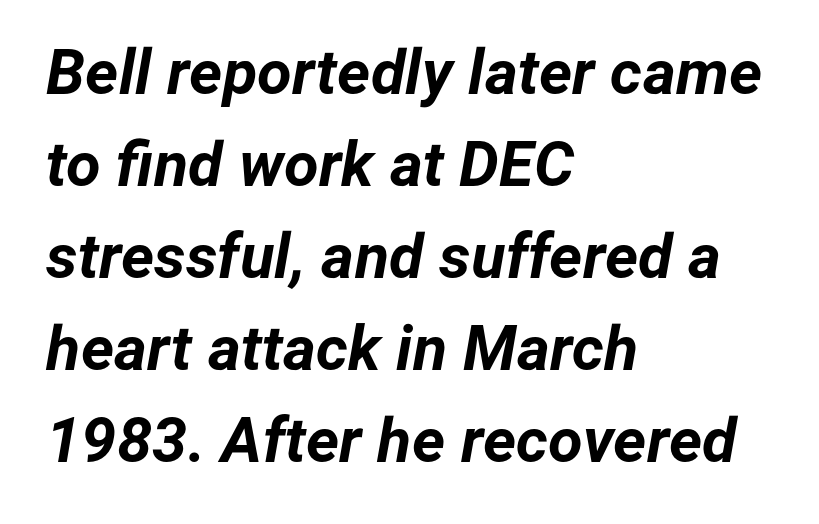
{"italic": "yes", "lean": "right", "slant_degrees": 12, "bold": "yes", "weight": "bold", "width": "normal", "stroke_contrast": "low", "x_height": "medium", "monospaced": "no", "underline": "no", "align": "left", "line_spacing": "normal", "line_spacing_ratio": 1.46, "letter_spacing": "normal", "letter_spacing_em": 0.0, "glyph_px": 63}
